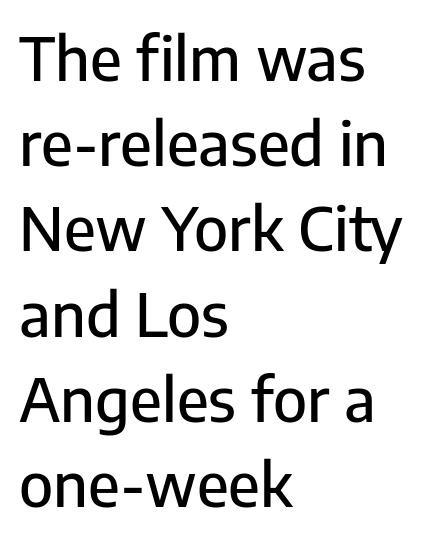
Each letter keeps its own natural width here, so spacing adapts to shape. Letter spacing: default. The compositor pushed each line to the left boundary. Any mark beneath the type? The region is blank.
